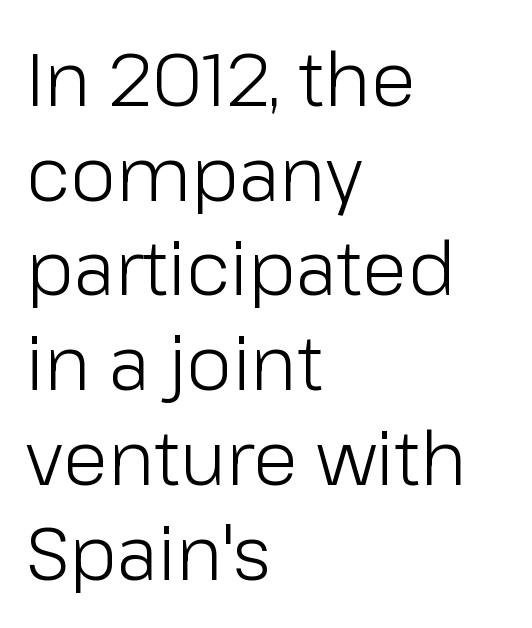
A typesetter would call this leading conventional body-copy spacing. Are there feet on the stems? There aren't — it's a sans. Is this a fixed-width face? No — the glyphs have proportional, varying widths. No chunkiness to these letters — they're not bold. The typesetter chose a ragged-right arrangement here. This rendering leaves character spacing at its baseline value.
